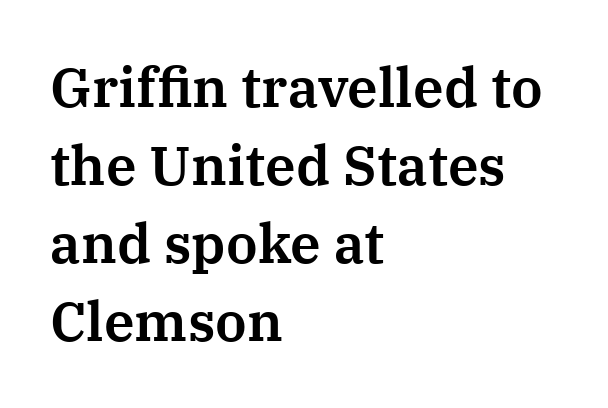
Q: Is the text italic (slanted)? A: No, it is upright.
Q: Is the typeface a serif or a sans-serif typeface? A: Serif.
Q: Is the text underlined? A: No.
Q: How is the paragraph aligned? A: Left-aligned.
Q: Is the spacing between letters normal or unusually wide? A: Normal.
Q: Is the spacing between lines tight, normal or loose? A: Normal.
Q: Width (condensed, normal, or wide)? A: Normal.
Q: Stroke contrast? A: Medium.
Q: x-height? A: Medium.
Q: Monospaced? A: No.
